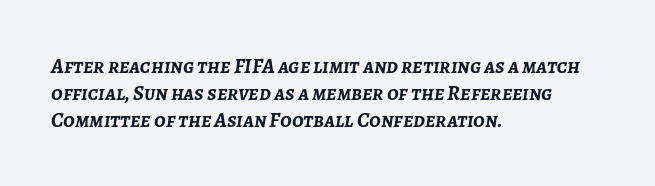
Q: Is the text bold? A: Yes.
Q: Is the text italic (slanted)? A: Yes, it leans right by about 7 degrees.
Q: Is the text underlined? A: No.
Q: How is the paragraph aligned? A: Left-aligned.
Q: Is the spacing between letters normal or unusually wide? A: Normal.
Q: Is the spacing between lines tight, normal or loose? A: Normal.
